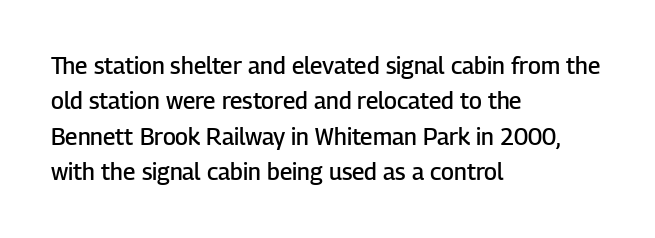
A bit beefed up — I'd call it semibold rather than bold. Upright lettering throughout. Students, observe: this is what conventionally led text looks like. The typesetter chose a ragged-right arrangement here. The rendering keeps characters at their native spacing. Only glyphs here, with clear space below each row.
